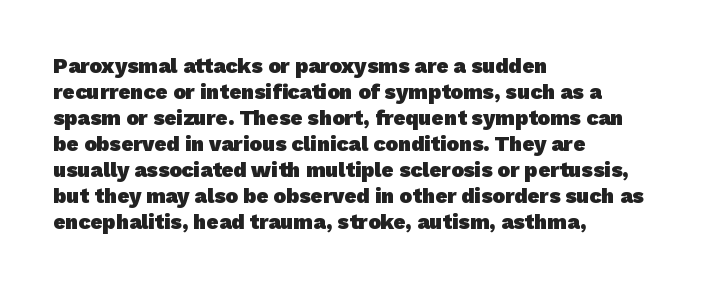
The image shows 21 px bold type; set left-aligned, line spacing 1.24x, normal letter spacing, not underlined.
